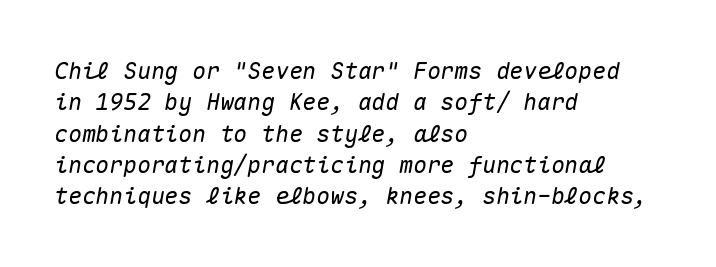
The gap between lines stays unmarked. This sample keeps an unexceptional amount of space between lines. Short and long lines alike share a common starting point at left. In terms of posture, this sample is oblique.
